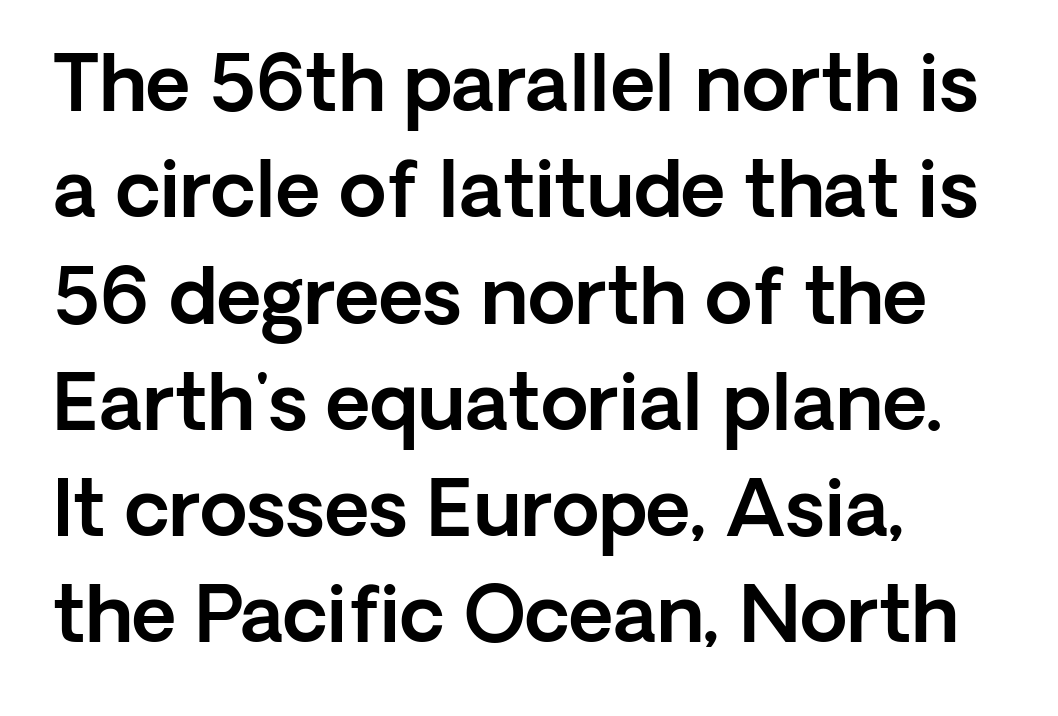
{"serif": "no", "italic": "no", "width": "normal", "x_height": "medium", "monospaced": "no", "underline": "no", "align": "left", "line_spacing": "normal", "line_spacing_ratio": 1.38, "letter_spacing": "normal", "letter_spacing_em": 0.0, "glyph_px": 77}
